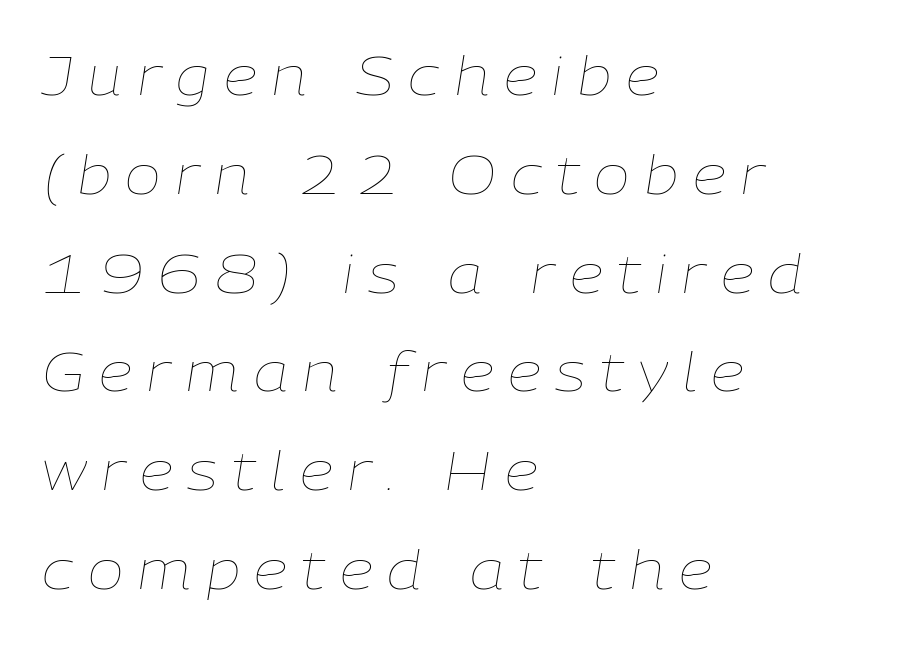
Designer's note — italics engaged. The letters advance in unequal steps, a hallmark of proportional type. Compared with a typical body face, this is equally light or lighter still. No word sits above an underline. The rag falls on the right side of this text block. The rendering inserts visible extra space after every character.
